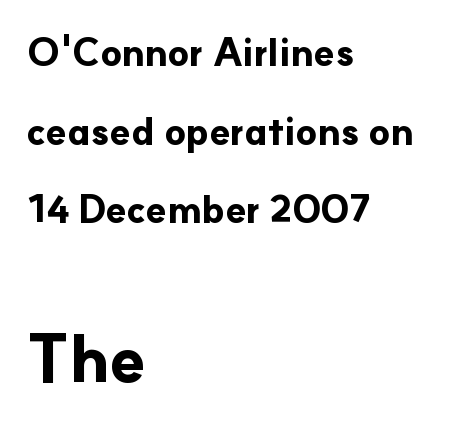
The image shows 66 px bold sans-serif type, upright; set left-aligned, loose line spacing (2.07x), normal letter spacing, not underlined; the second (bottom) block is 1.74x larger; low stroke contrast and a small x-height.
